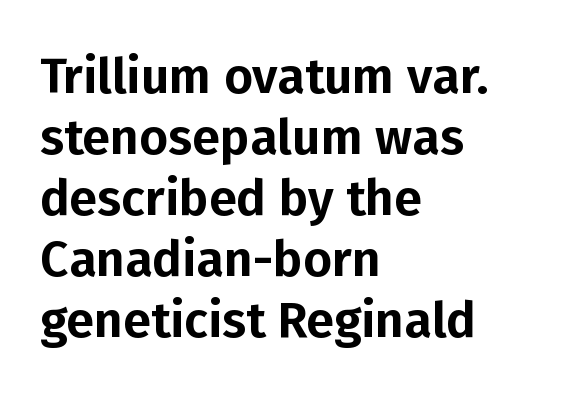
{"serif": "no", "italic": "no", "width": "normal", "stroke_contrast": "low", "x_height": "medium", "monospaced": "no", "underline": "no", "align": "left", "line_spacing_ratio": 1.22, "letter_spacing": "normal", "letter_spacing_em": 0.0, "glyph_px": 50}
